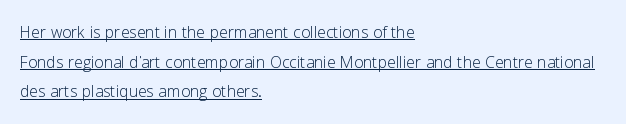
The image shows 21 px text type, upright; set left-aligned, normal line spacing (1.41x), normal letter spacing, underlined.
